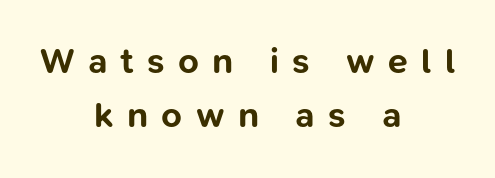
{"serif": "no", "italic": "no", "bold": "yes", "weight": "bold", "width": "normal", "stroke_contrast": "low", "x_height": "medium", "monospaced": "no", "underline": "no", "align": "center", "line_spacing": "normal", "line_spacing_ratio": 1.51, "letter_spacing": "wide", "letter_spacing_em": 0.37, "glyph_px": 36}
